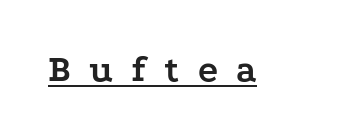
The image shows 38 px semibold, wide serif type, upright; set unusually wide letter spacing (+0.48 em), underlined; low stroke contrast and a medium x-height.
